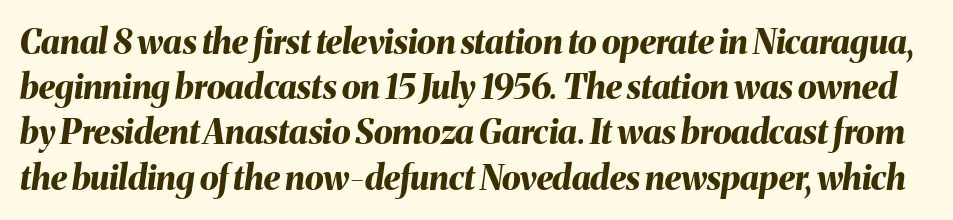
{"italic": "yes", "lean": "right", "slant_degrees": 8, "bold": "yes", "weight": "bold", "width": "normal", "stroke_contrast": "medium", "x_height": "medium", "monospaced": "no", "underline": "no", "line_spacing": "normal", "line_spacing_ratio": 1.33, "letter_spacing": "normal", "letter_spacing_em": 0.0, "glyph_px": 34}
